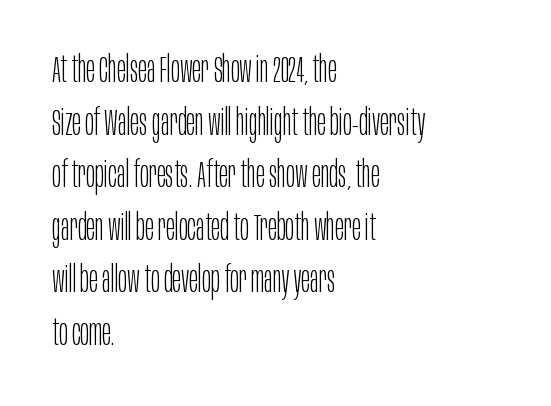
The image shows 37 px light, condensed sans-serif type, upright; set left-aligned, normal line spacing (1.42x), normal letter spacing, not underlined; low stroke contrast and a large x-height.
